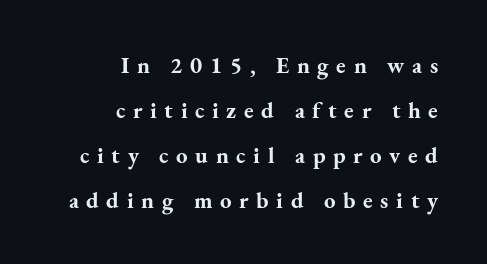
Q: Is the text bold? A: Yes.
Q: Is the text italic (slanted)? A: No, it is upright.
Q: Is the text underlined? A: No.
Q: How is the paragraph aligned? A: Right-aligned.
Q: Is the spacing between letters normal or unusually wide? A: Unusually wide.
Q: Is the spacing between lines tight, normal or loose? A: Loose.
